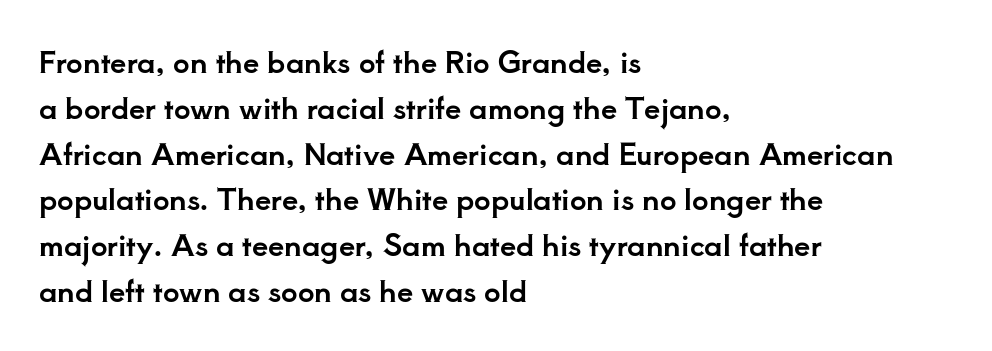
Typeset ragged right — the left edge is the straight one. This rendering features lettering with no underline. Think of a printed novel: that variable character pitch is what you see here. Designer's note — italics off, roman on. The horizontal fit of the characters is conventional and even. Interline gaps are of average width in this sample.
